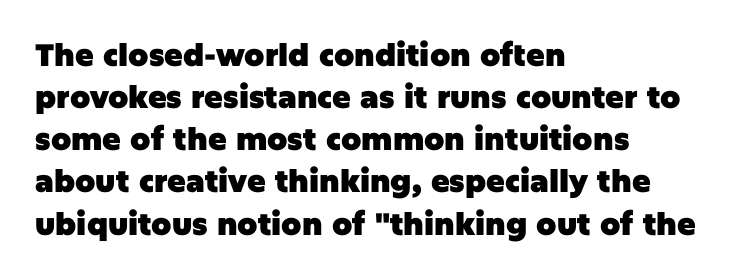
Q: Is the text bold? A: Yes.
Q: Is the text italic (slanted)? A: No, it is upright.
Q: Is the typeface a serif or a sans-serif typeface? A: Sans-serif.
Q: Is the text underlined? A: No.
Q: How is the paragraph aligned? A: Left-aligned.
Q: Is the spacing between letters normal or unusually wide? A: Normal.
Q: Is the spacing between lines tight, normal or loose? A: Normal.
Q: Width (condensed, normal, or wide)? A: Normal.
Q: Stroke contrast? A: Low.
Q: x-height? A: Large.
Q: Monospaced? A: No.
